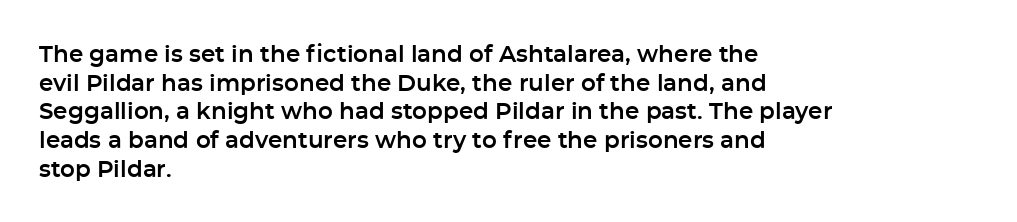
The image shows 23 px text type, upright; set left-aligned, normal line spacing (1.25x), normal letter spacing, not underlined.
